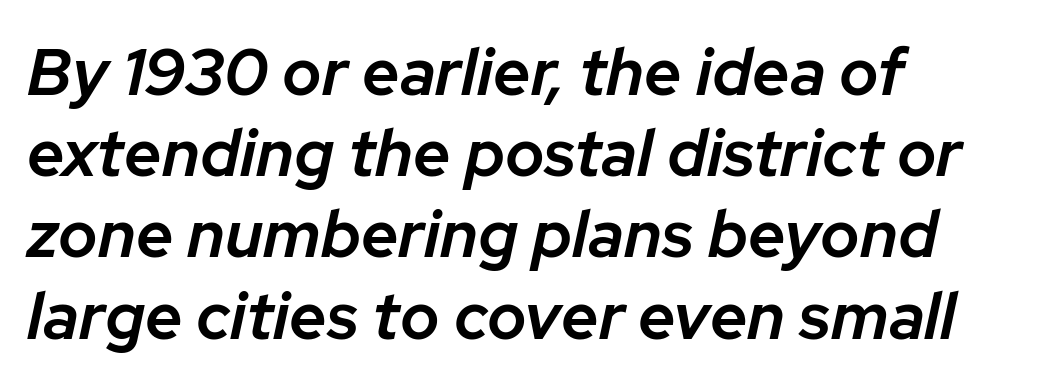
The image shows 66 px semibold type, italic (leaning right); set left-aligned, line spacing 1.23x, normal letter spacing, not underlined; low stroke contrast and a medium x-height.
